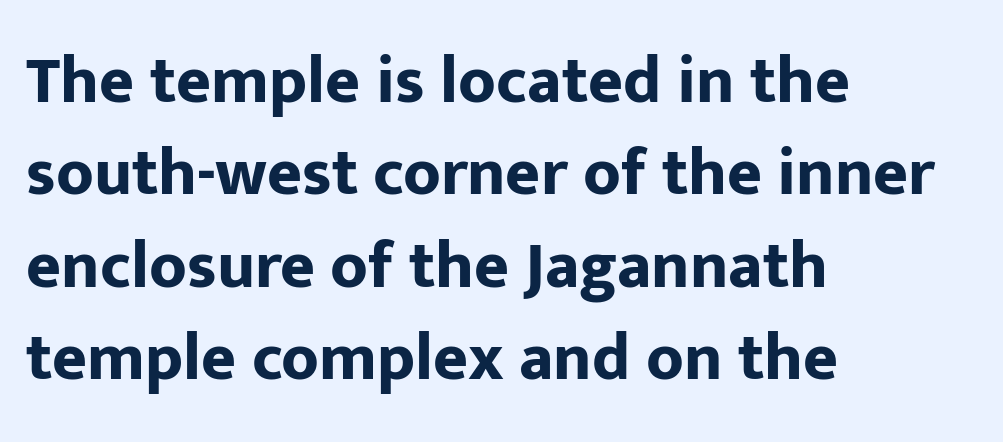
Q: Is the text bold? A: Yes.
Q: Is the text italic (slanted)? A: No, it is upright.
Q: Is the typeface a serif or a sans-serif typeface? A: Sans-serif.
Q: Is the text underlined? A: No.
Q: How is the paragraph aligned? A: Left-aligned.
Q: Is the spacing between letters normal or unusually wide? A: Normal.
Q: Is the spacing between lines tight, normal or loose? A: Normal.
Q: Width (condensed, normal, or wide)? A: Normal.
Q: Stroke contrast? A: Low.
Q: x-height? A: Medium.
Q: Monospaced? A: No.
